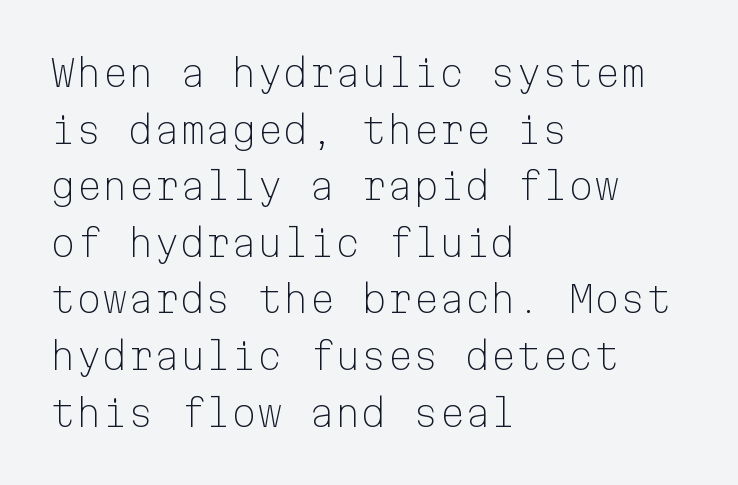
Posture: upright roman. Every character here occupies the same horizontal width, giving the sample a typewriter-like rhythm. All the whitespace from short lines collects on the right. The weight tops out at a normal text grade. Words appear dense and cohesive because spacing is normal.
